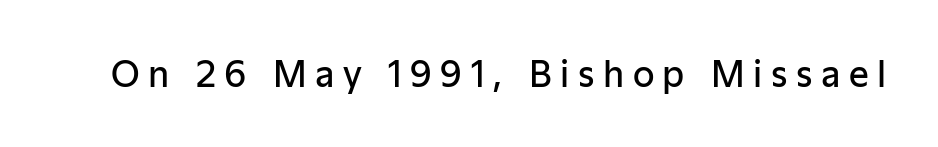
Nope, no serifs anywhere on these letters. How are the letters spaced? Widely, with obvious added tracking. The zone under the glyphs is completely vacant. The letters advance in unequal steps, a hallmark of proportional type. Typographic density is moderately raised because the face is semibold.
